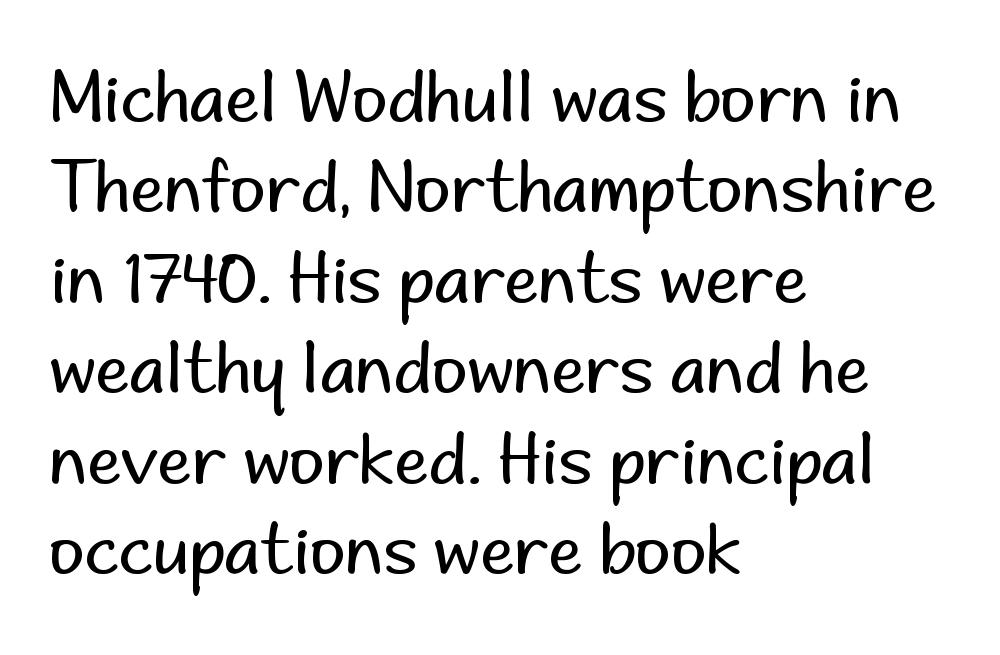
The image shows 69 px regular-weight sans-serif type, upright; set left-aligned, normal line spacing (1.31x), normal letter spacing, not underlined; low stroke contrast and a small x-height.
